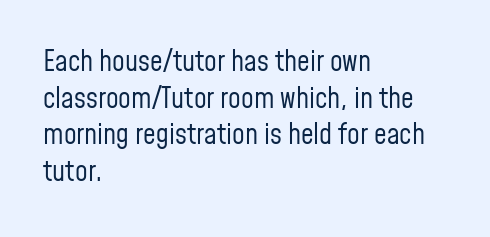
All the whitespace from short lines collects on the right. You can tell from the bare stems that sans-serif type was used. Do the characters align in a grid? No, the font is proportional. Nothing heavy about these letters — not bold at all. Descenders hang freely into open space. In terms of leading, this rendering sits right in the middle.
